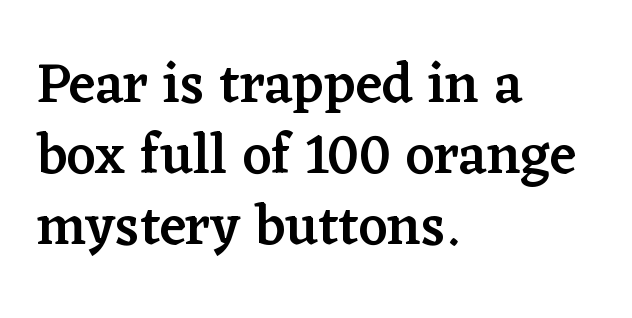
{"serif": "yes", "italic": "no", "bold": "semi", "weight": "semibold", "width": "normal", "stroke_contrast": "low", "x_height": "medium", "monospaced": "no", "underline": "no", "align": "left", "line_spacing": "normal", "line_spacing_ratio": 1.27, "letter_spacing": "normal", "letter_spacing_em": 0.0, "glyph_px": 56}
